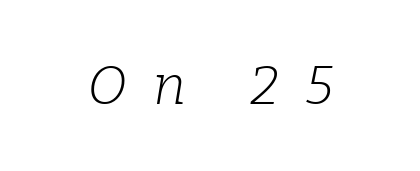
The image shows 55 px light serif type, italic (leaning right); set unusually wide letter spacing (+0.48 em), not underlined; low stroke contrast and a medium x-height.
